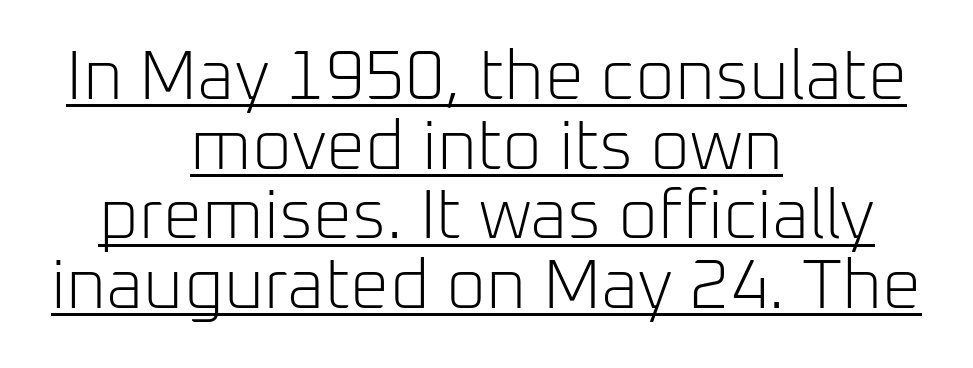
{"serif": "no", "italic": "no", "bold": "no", "weight": "light", "width": "normal", "stroke_contrast": "low", "x_height": "medium", "monospaced": "no", "underline": "yes", "align": "center", "line_spacing": "tight", "line_spacing_ratio": 1.01, "letter_spacing": "normal", "letter_spacing_em": 0.0, "glyph_px": 69}
